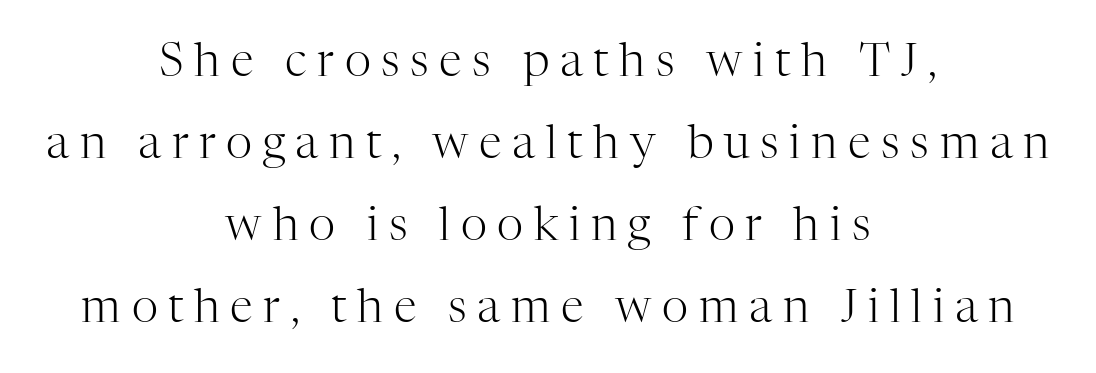
The image shows 46 px light serif type, upright; set centered, line spacing 1.78x, unusually wide letter spacing (+0.23 em), not underlined; high stroke contrast and a medium x-height.
